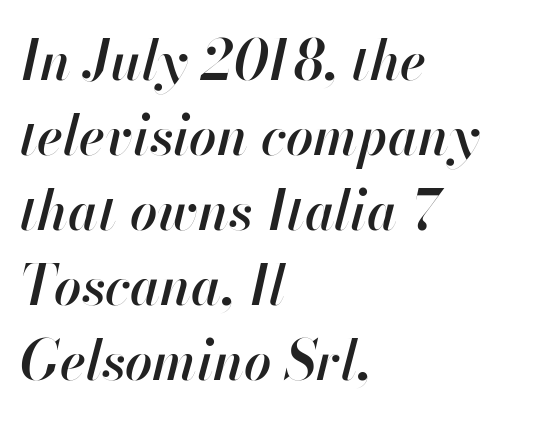
{"italic": "yes", "lean": "right", "slant_degrees": 13, "bold": "semi", "weight": "semibold", "width": "normal", "stroke_contrast": "high", "x_height": "small", "monospaced": "no", "underline": "no", "align": "left", "line_spacing": "normal", "line_spacing_ratio": 1.39, "letter_spacing": "normal", "letter_spacing_em": 0.0, "glyph_px": 54}
